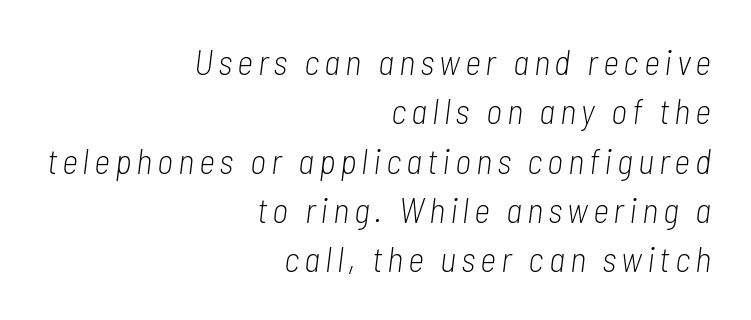
Q: Is the text bold? A: No.
Q: Is the text italic (slanted)? A: Yes, it leans right by about 7 degrees.
Q: Is the text underlined? A: No.
Q: How is the paragraph aligned? A: Right-aligned.
Q: Is the spacing between lines tight, normal or loose? A: Normal.
Q: Width (condensed, normal, or wide)? A: Condensed.
Q: Stroke contrast? A: Low.
Q: x-height? A: Medium.
Q: Monospaced? A: No.
